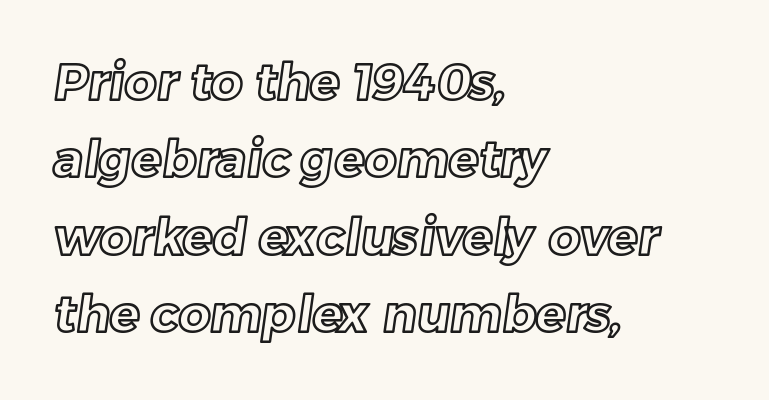
{"width": "normal", "x_height": "medium", "monospaced": "no", "underline": "no", "align": "left", "line_spacing": "normal", "line_spacing_ratio": 1.55, "letter_spacing": "normal", "letter_spacing_em": 0.0, "glyph_px": 50}
